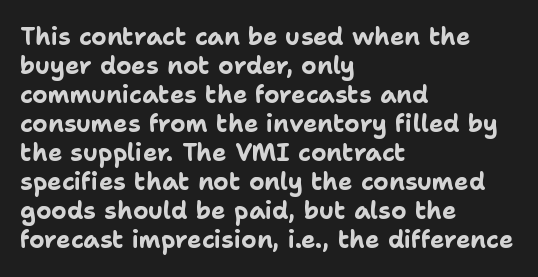
Q: Is the text bold? A: Yes.
Q: Is the text italic (slanted)? A: No, it is upright.
Q: Is the text underlined? A: No.
Q: How is the paragraph aligned? A: Left-aligned.
Q: Is the spacing between letters normal or unusually wide? A: Normal.
